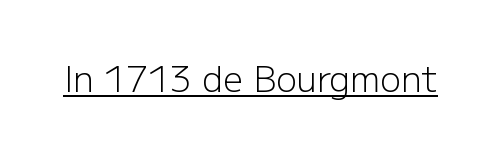
Q: Is the text bold? A: No.
Q: Is the text italic (slanted)? A: No, it is upright.
Q: Is the typeface a serif or a sans-serif typeface? A: Sans-serif.
Q: Is the text underlined? A: Yes.
Q: Is the spacing between letters normal or unusually wide? A: Normal.
Q: Width (condensed, normal, or wide)? A: Normal.
Q: Stroke contrast? A: Low.
Q: x-height? A: Medium.
Q: Monospaced? A: No.
